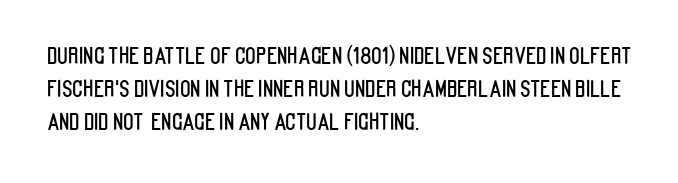
Q: Is the text italic (slanted)? A: No, it is upright.
Q: Is the text underlined? A: No.
Q: How is the paragraph aligned? A: Left-aligned.
Q: Is the spacing between letters normal or unusually wide? A: Normal.
Q: Is the spacing between lines tight, normal or loose? A: Normal.
